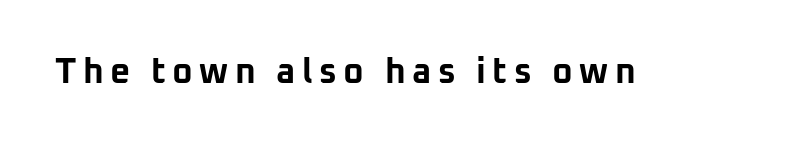
The image shows 35 px bold sans-serif type, upright; set not underlined; low stroke contrast and a medium x-height.
